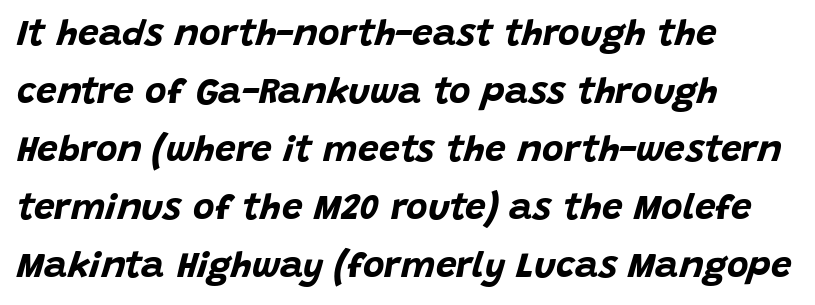
Type without underlining. Evenly set lines give the paragraph a standard silhouette. The font's italic variant was chosen for this text. Typeset ragged right — the left edge is the straight one. Observe the ordinary spacing: letters are neighbours, not strangers.
